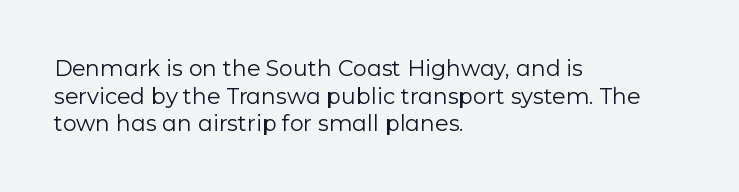
Q: Is the text bold? A: No.
Q: Is the text italic (slanted)? A: No, it is upright.
Q: Is the text underlined? A: No.
Q: How is the paragraph aligned? A: Left-aligned.
Q: Is the spacing between letters normal or unusually wide? A: Normal.
Q: Is the spacing between lines tight, normal or loose? A: Normal.
